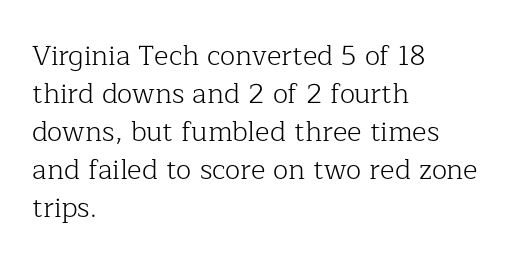
{"serif": "yes", "italic": "no", "bold": "no", "weight": "light", "width": "normal", "stroke_contrast": "low", "x_height": "medium", "monospaced": "no", "underline": "no", "align": "left", "line_spacing": "normal", "line_spacing_ratio": 1.36, "letter_spacing": "normal", "letter_spacing_em": 0.0, "glyph_px": 28}
